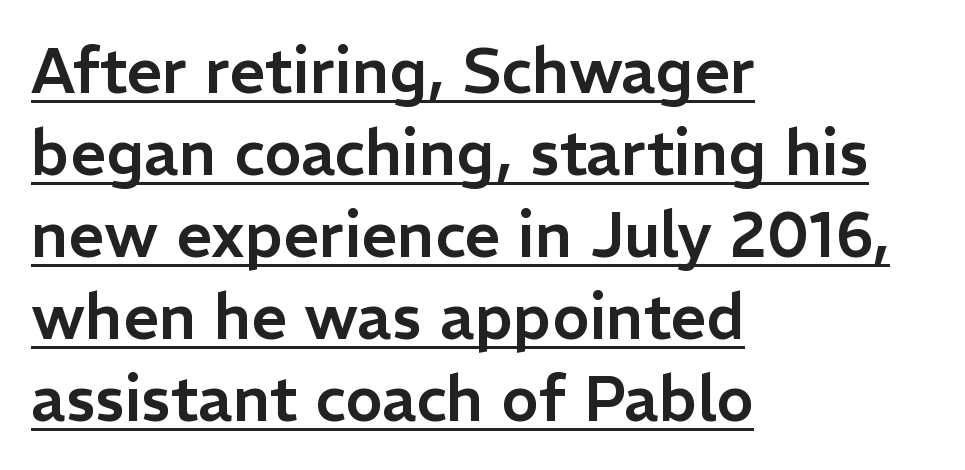
Underlined type. Spacing verdict: proportional, widths tailored to each character. Which margin do the lines hug? The left one — the right edge is uneven. Standard letterfit; no display-style spreading of the glyphs. Is this a sans? Yes — the strokes have no serifs.
